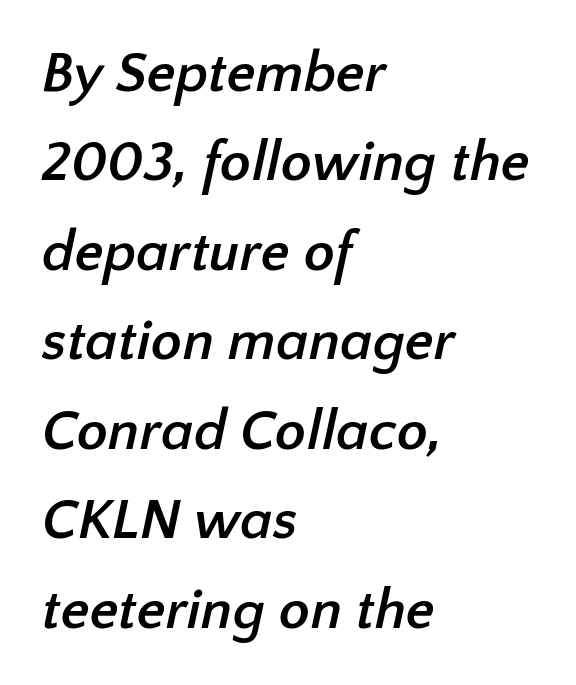
Spacing between characters is what you'd get straight out of the box. Does the weight exceed regular? Yes, all the way to bold. The space directly below the letters is spotless. Are there feet on the stems? There aren't — it's a sans. Horizontal alignment here is leftward, the default for most running prose. The rendering uses natural spacing where letterforms have individual widths.
